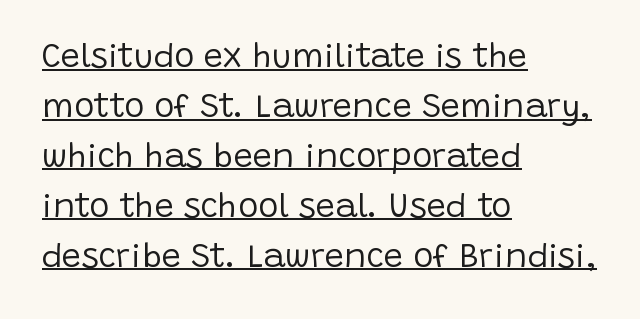
Rows of type keep a routine distance in the vertical direction. Italic: no, the glyphs are upright roman. Here the designer chose a conventional face with non-uniform glyph widths. Stroke thickness stays within the range of a standard reading face or lighter. Honestly, the underline is the first thing you notice here. A typesetter would call this zero additional tracking.
